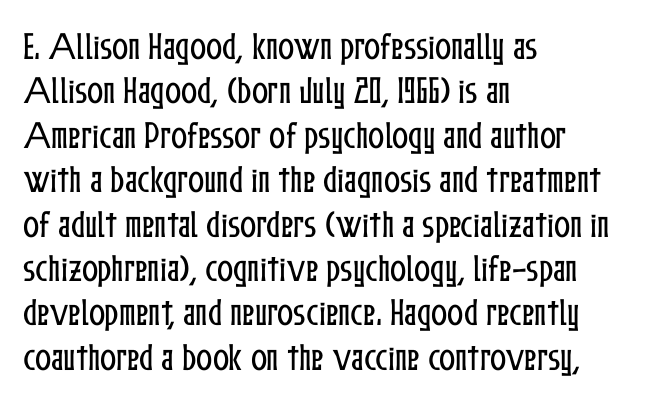
The horizontal fit of the characters is conventional and even. You could not count columns in this text — the font is proportionally spaced. Line starts are locked; line ends wander. The passage shown is not underscored anywhere. Baseline-to-baseline distance is the conventional proportion of letter height. Upright lettering throughout.
